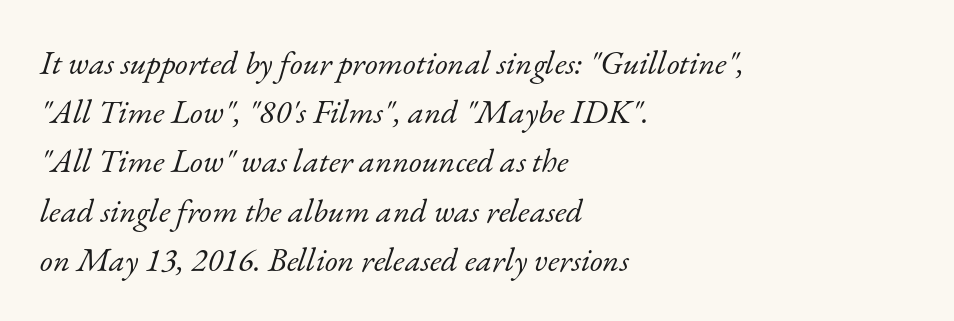
{"serif": "yes", "italic": "yes", "lean": "right", "slant_degrees": 17, "bold": "no", "weight": "light", "width": "normal", "stroke_contrast": "low", "x_height": "small", "monospaced": "no", "underline": "no", "align": "left", "line_spacing": "normal", "line_spacing_ratio": 1.49, "letter_spacing": "normal", "letter_spacing_em": 0.0, "glyph_px": 33}
